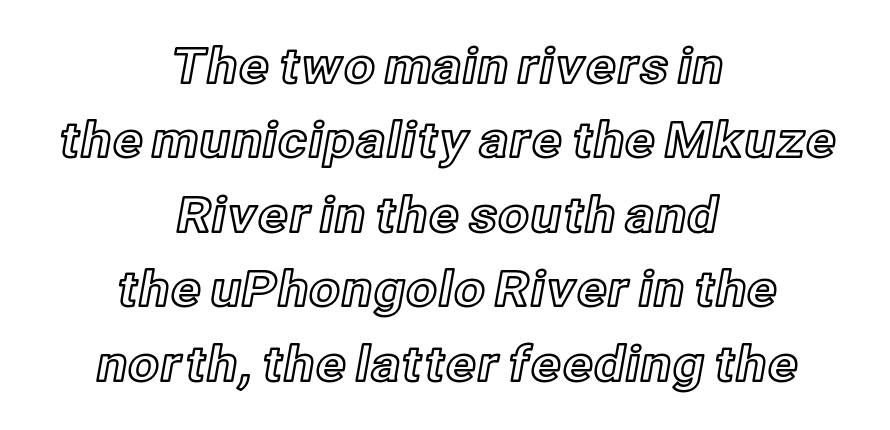
The image shows 49 px text type; set centered, normal line spacing (1.52x), normal letter spacing, not underlined; a medium x-height.
